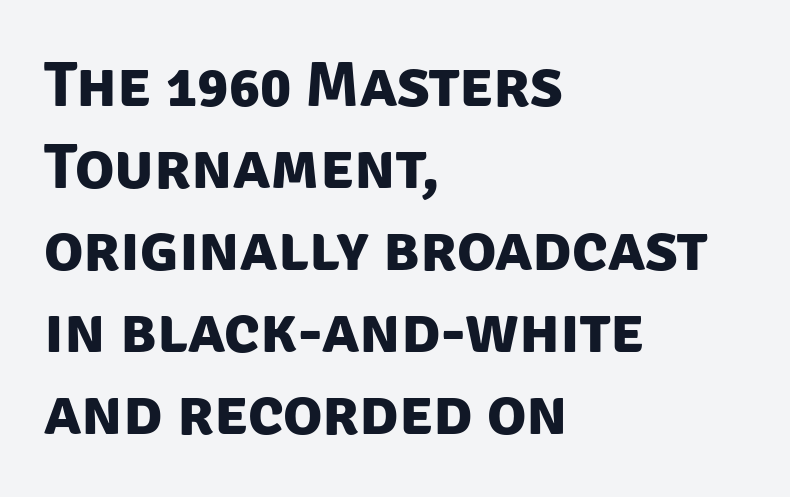
The image shows 65 px bold sans-serif type; set left-aligned, normal line spacing (1.26x), normal letter spacing, not underlined; low stroke contrast and a large x-height.
